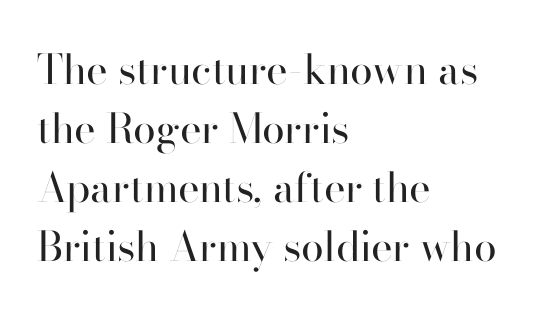
The image shows 41 px regular-weight sans-serif type, upright; set left-aligned, normal line spacing (1.44x), normal letter spacing, not underlined; high stroke contrast and a small x-height.
